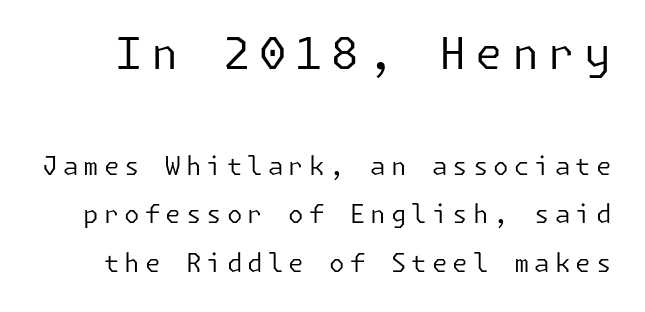
Q: Is the text bold? A: No.
Q: Is the text italic (slanted)? A: No, it is upright.
Q: Is the typeface a serif or a sans-serif typeface? A: Sans-serif.
Q: Is the text underlined? A: No.
Q: Is the spacing between letters normal or unusually wide? A: Unusually wide.
Q: Is the spacing between lines tight, normal or loose? A: Loose.
Q: Which block of text is set in a larger size, the first (top) or the second (bottom)? A: The first (top) one.
Q: Width (condensed, normal, or wide)? A: Normal.
Q: Stroke contrast? A: Low.
Q: x-height? A: Medium.
